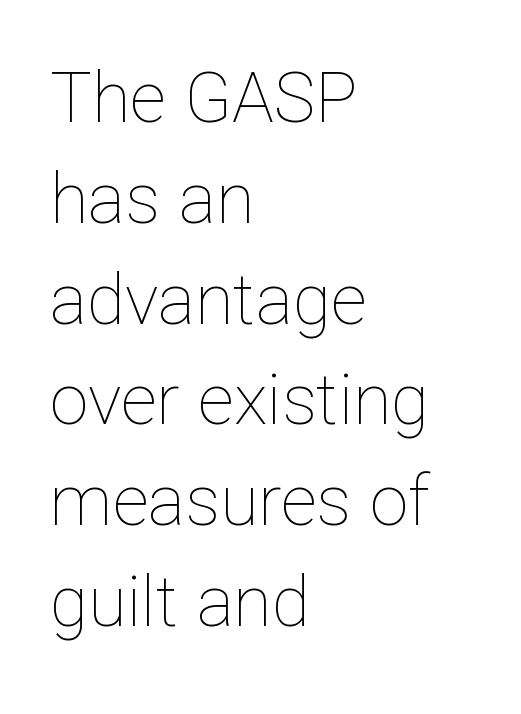
The image shows 70 px thin type, upright; set left-aligned, normal line spacing (1.44x), normal letter spacing, not underlined; low stroke contrast and a medium x-height.
